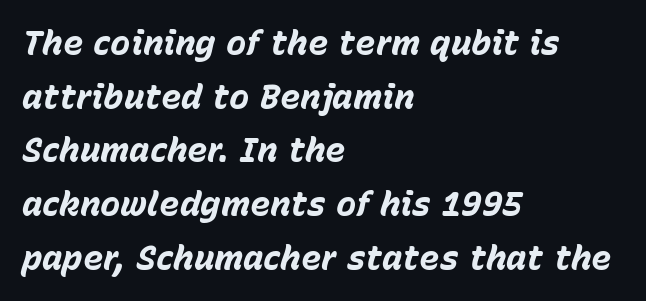
{"italic": "yes", "lean": "right", "slant_degrees": 15, "bold": "yes", "weight": "bold", "width": "normal", "stroke_contrast": "low", "x_height": "medium", "monospaced": "no", "underline": "no", "align": "left", "line_spacing": "normal", "line_spacing_ratio": 1.58, "letter_spacing": "normal", "letter_spacing_em": 0.0, "glyph_px": 34}
